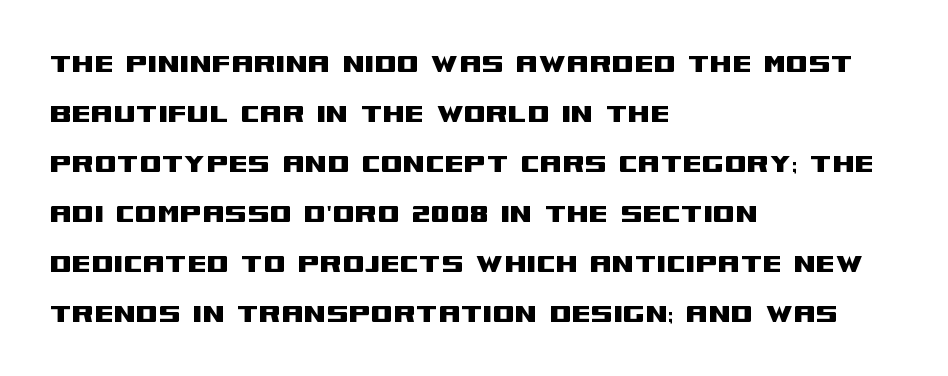
You can tell it's not italic because the verticals are truly vertical. The type family on display is of the sans-serif kind. A typesetter would call this proportional, since set widths differ per character. The strip under each line holds only bare page.
